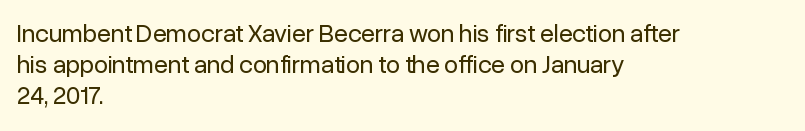
Spacing between characters is what you'd get straight out of the box. Ordinary non-slanted type is in use. The compositor pushed each line to the left boundary. Rows of type keep a routine distance in the vertical direction.
